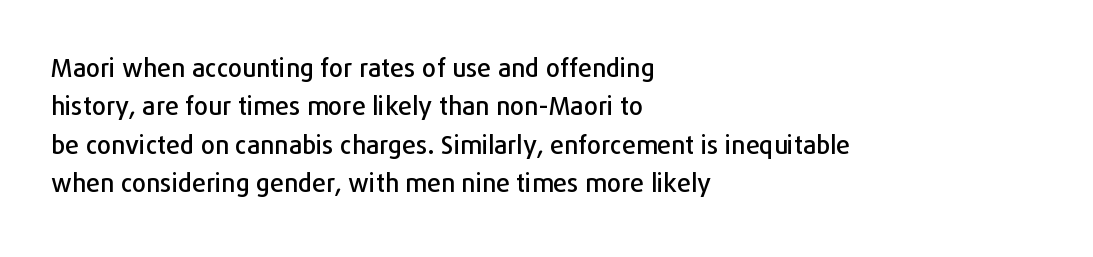
Q: Is the text italic (slanted)? A: No, it is upright.
Q: Is the text underlined? A: No.
Q: How is the paragraph aligned? A: Left-aligned.
Q: Is the spacing between letters normal or unusually wide? A: Normal.
Q: Is the spacing between lines tight, normal or loose? A: Normal.
